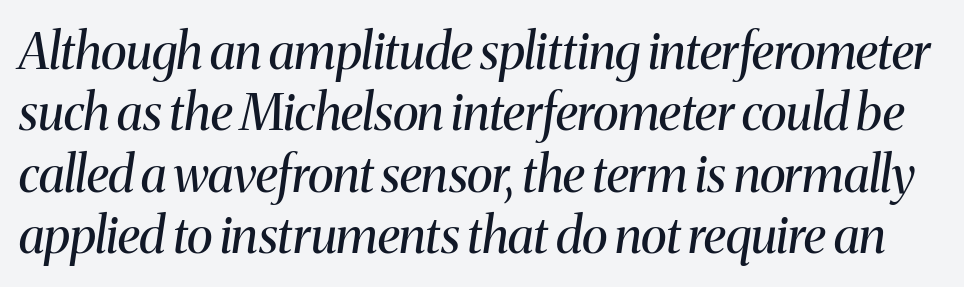
The image shows 50 px regular-weight serif type, italic (leaning right); set line spacing 1.23x, normal letter spacing, not underlined; medium stroke contrast and a medium x-height.
